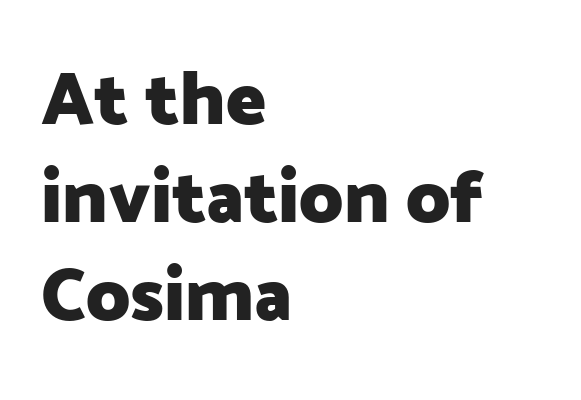
{"serif": "no", "italic": "no", "bold": "yes", "weight": "heavy", "width": "normal", "stroke_contrast": "low", "x_height": "medium", "monospaced": "no", "underline": "no", "align": "left", "line_spacing": "normal", "line_spacing_ratio": 1.31, "letter_spacing": "normal", "letter_spacing_em": 0.0, "glyph_px": 75}
